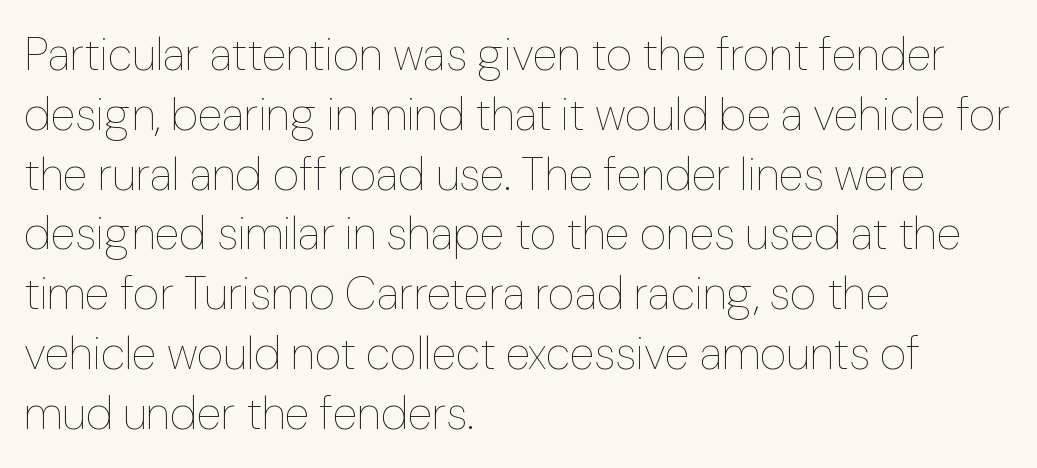
{"italic": "no", "bold": "no", "weight": "thin", "width": "normal", "stroke_contrast": "low", "x_height": "medium", "monospaced": "no", "underline": "no", "align": "left", "line_spacing": "normal", "line_spacing_ratio": 1.3, "letter_spacing": "normal", "letter_spacing_em": 0.0, "glyph_px": 46}
